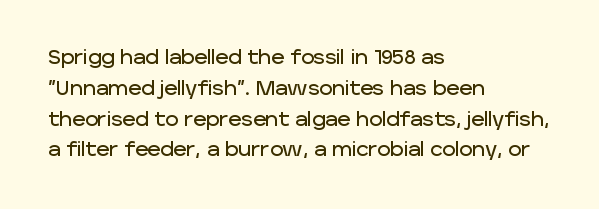
{"italic": "no", "underline": "no", "align": "left", "line_spacing": "normal", "line_spacing_ratio": 1.54, "letter_spacing": "normal", "letter_spacing_em": 0.0, "glyph_px": 20}
